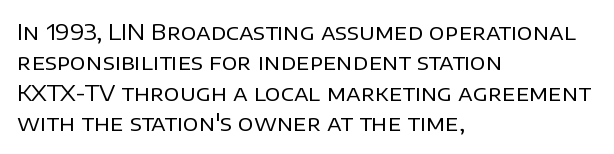
The image shows 22 px text type, upright; set left-aligned, normal line spacing (1.38x), normal letter spacing, not underlined.
